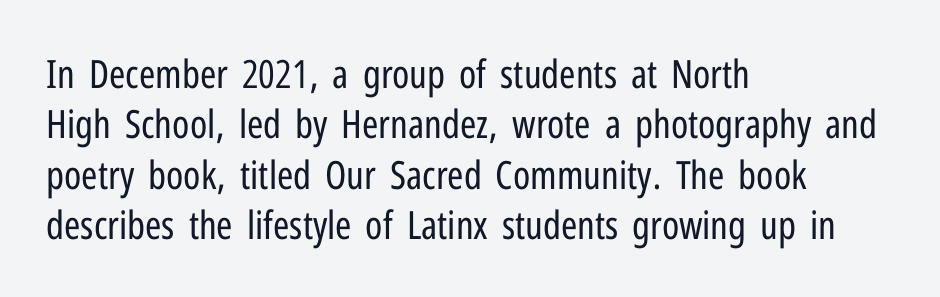
The image shows 39 px regular-weight, condensed sans-serif type, upright; set left-aligned, normal line spacing (1.29x), normal letter spacing, not underlined; low stroke contrast and a medium x-height.
